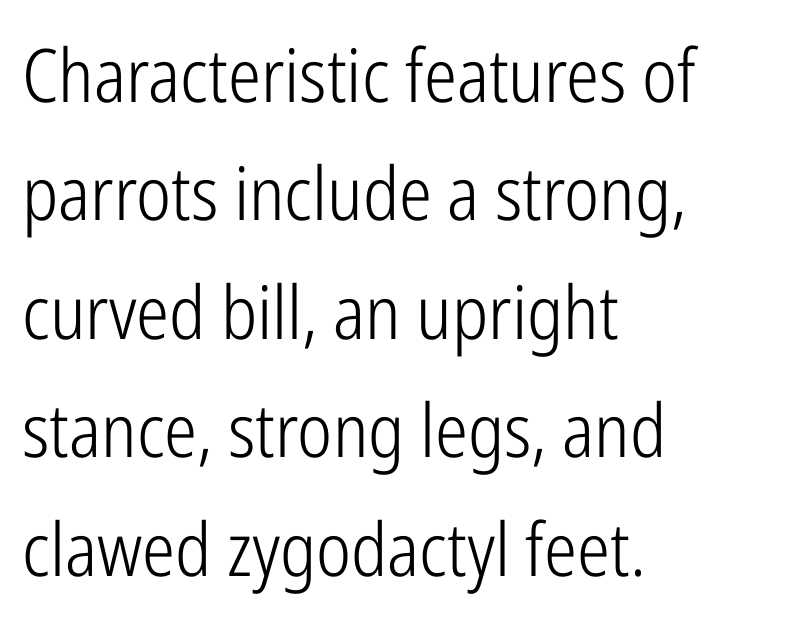
{"serif": "no", "italic": "no", "bold": "no", "weight": "light", "width": "condensed", "stroke_contrast": "low", "x_height": "medium", "monospaced": "no", "underline": "no", "align": "left", "line_spacing": "normal", "line_spacing_ratio": 1.6, "letter_spacing": "normal", "letter_spacing_em": 0.0, "glyph_px": 74}
